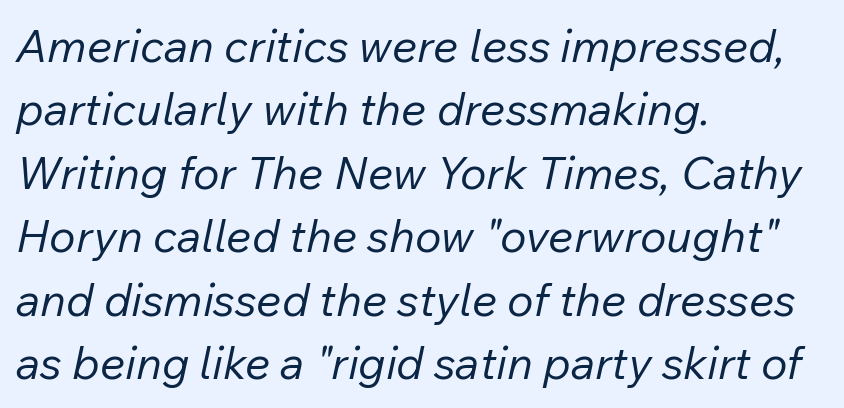
Q: Is the text bold? A: No.
Q: Is the text italic (slanted)? A: Yes, it leans right by about 12 degrees.
Q: Is the text underlined? A: No.
Q: How is the paragraph aligned? A: Left-aligned.
Q: Is the spacing between letters normal or unusually wide? A: Normal.
Q: Is the spacing between lines tight, normal or loose? A: Normal.
Q: Width (condensed, normal, or wide)? A: Normal.
Q: Stroke contrast? A: Low.
Q: x-height? A: Medium.
Q: Monospaced? A: No.
